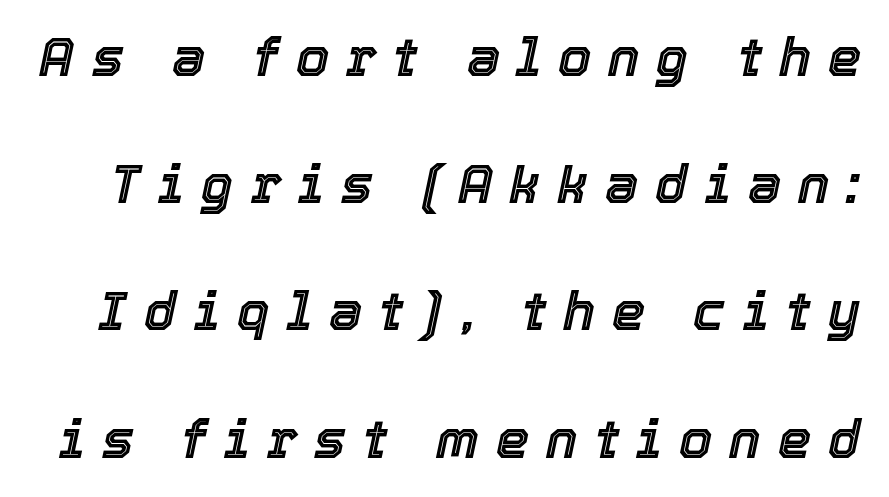
{"italic": "yes", "lean": "right", "slant_degrees": 12, "width": "normal", "x_height": "medium", "monospaced": "no", "underline": "no", "line_spacing": "loose", "line_spacing_ratio": 2.4, "letter_spacing": "wide", "letter_spacing_em": 0.32, "glyph_px": 53}
